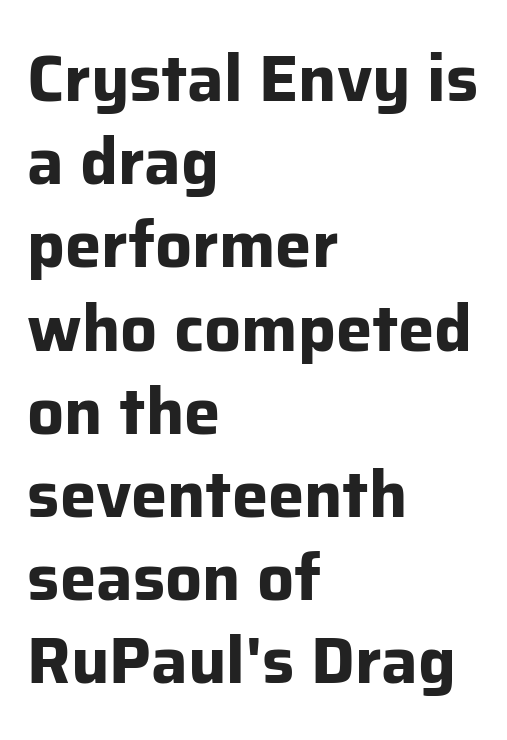
The image shows 65 px bold sans-serif type, upright; set left-aligned, normal line spacing (1.28x), normal letter spacing, not underlined; low stroke contrast and a medium x-height.
